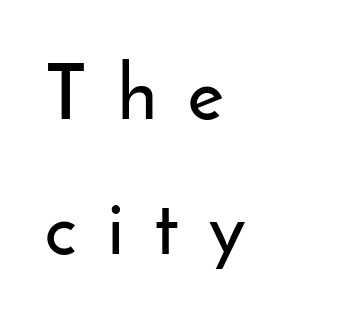
{"serif": "no", "italic": "no", "width": "normal", "stroke_contrast": "low", "x_height": "small", "monospaced": "no", "underline": "no", "align": "left", "line_spacing_ratio": 1.77, "letter_spacing": "wide", "letter_spacing_em": 0.41, "glyph_px": 76}
